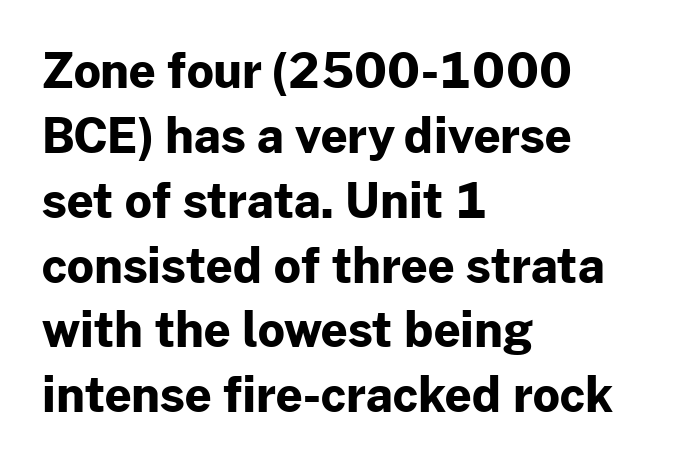
{"serif": "no", "italic": "no", "bold": "yes", "weight": "bold", "width": "normal", "stroke_contrast": "low", "x_height": "medium", "monospaced": "no", "underline": "no", "align": "left", "line_spacing": "normal", "line_spacing_ratio": 1.38, "letter_spacing": "normal", "letter_spacing_em": 0.0, "glyph_px": 47}
